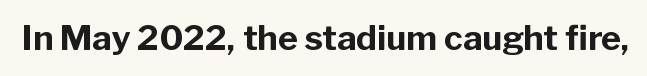
The letters advance in unequal steps, a hallmark of proportional type. The font's upright variant was chosen for this text. Every letter is thick-stroked: bold, no question. Decoration check: the copy has no underline.
